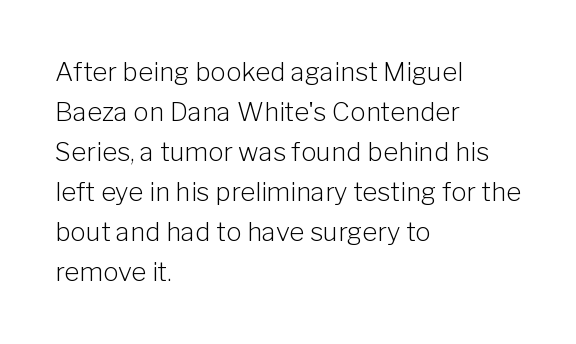
The image shows 26 px text type, upright; set left-aligned, normal line spacing (1.54x), normal letter spacing, not underlined.
